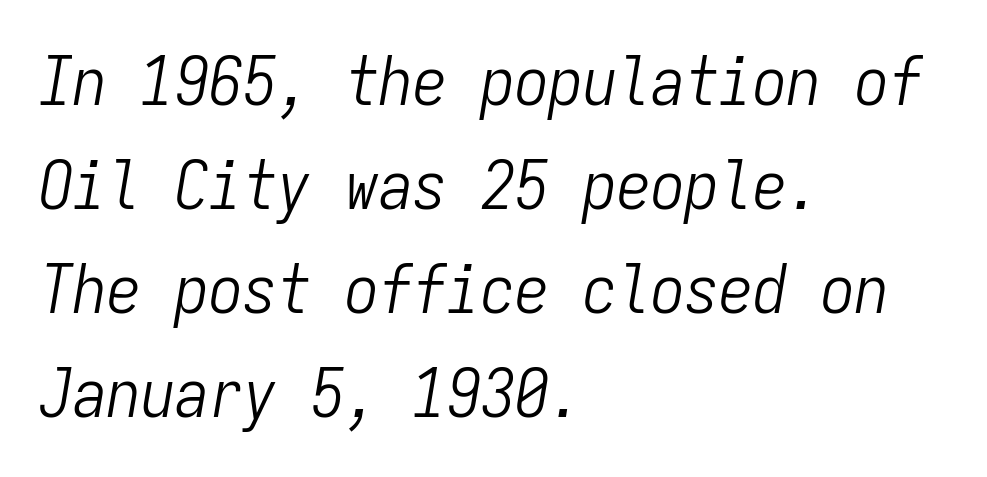
{"italic": "yes", "lean": "right", "slant_degrees": 9, "bold": "no", "weight": "light", "width": "condensed", "stroke_contrast": "low", "x_height": "medium", "monospaced": "yes", "underline": "no", "align": "left", "line_spacing": "normal", "line_spacing_ratio": 1.53, "letter_spacing": "normal", "letter_spacing_em": 0.0, "glyph_px": 68}
